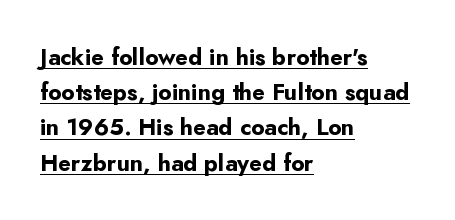
The image shows 23 px bold type, upright; set left-aligned, normal line spacing (1.53x), normal letter spacing, underlined.
